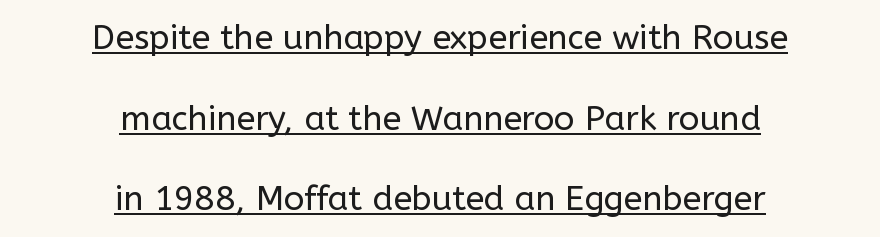
Q: Is the text bold? A: No.
Q: Is the text italic (slanted)? A: No, it is upright.
Q: Is the typeface a serif or a sans-serif typeface? A: Sans-serif.
Q: Is the text underlined? A: Yes.
Q: How is the paragraph aligned? A: Centered.
Q: Is the spacing between letters normal or unusually wide? A: Normal.
Q: Is the spacing between lines tight, normal or loose? A: Loose.
Q: Width (condensed, normal, or wide)? A: Normal.
Q: Stroke contrast? A: Low.
Q: x-height? A: Medium.
Q: Monospaced? A: No.
